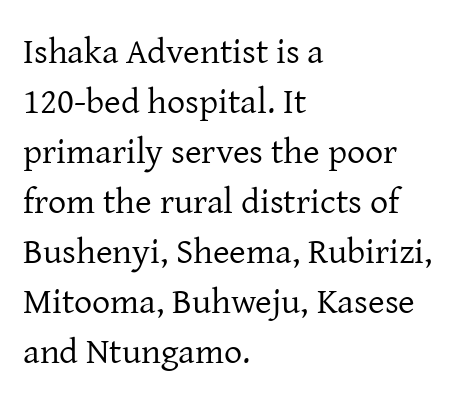
Q: Is the text bold? A: No.
Q: Is the text italic (slanted)? A: No, it is upright.
Q: Is the typeface a serif or a sans-serif typeface? A: Serif.
Q: Is the text underlined? A: No.
Q: How is the paragraph aligned? A: Left-aligned.
Q: Is the spacing between letters normal or unusually wide? A: Normal.
Q: Is the spacing between lines tight, normal or loose? A: Normal.
Q: Width (condensed, normal, or wide)? A: Normal.
Q: Stroke contrast? A: Low.
Q: x-height? A: Medium.
Q: Monospaced? A: No.
